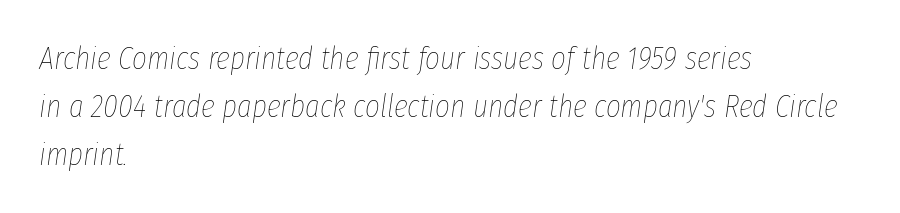
The image shows 32 px thin, condensed type, italic (leaning right); set left-aligned, normal line spacing (1.5x), normal letter spacing, not underlined; low stroke contrast and a medium x-height.
